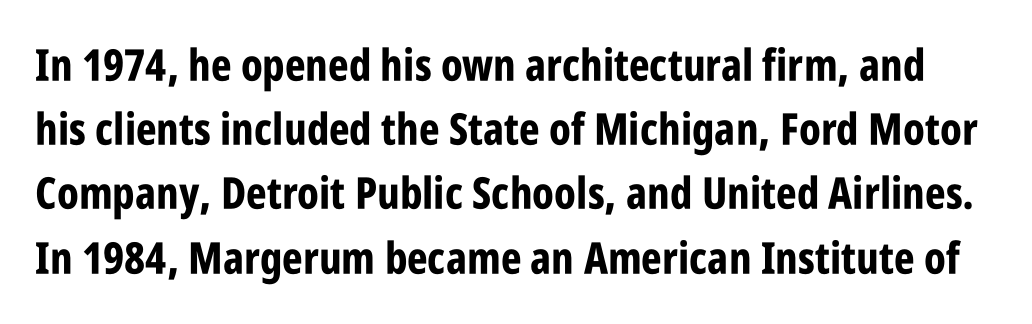
{"serif": "no", "italic": "no", "bold": "yes", "weight": "bold", "width": "condensed", "stroke_contrast": "low", "x_height": "large", "monospaced": "no", "underline": "no", "line_spacing": "normal", "line_spacing_ratio": 1.46, "letter_spacing": "normal", "letter_spacing_em": 0.0, "glyph_px": 44}
